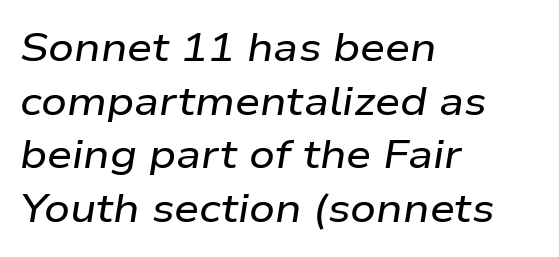
Which margin do the lines hug? The left one — the right edge is uneven. One glance says typical: line gaps are just what's usual. Observe the lean: these are italic letterforms. Think of a printed novel: that variable character pitch is what you see here. Decoration check: the copy has no underline.
